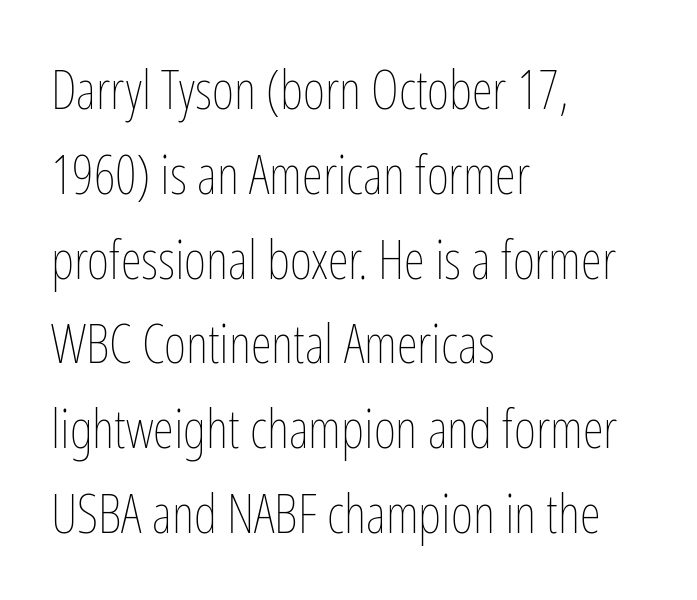
These lines are set flush left with a ragged right edge. Every stem runs plumb, perpendicular to the baseline. The passage shown has conventional tracking throughout. Stroke thickness stays within the range of a standard reading face or lighter.
